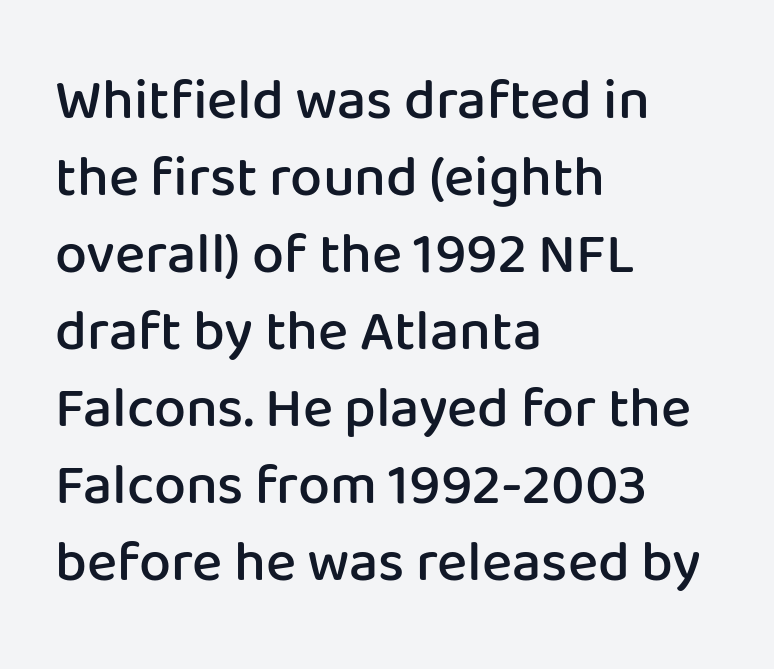
Q: Is the text bold? A: Semi-bold.
Q: Is the text italic (slanted)? A: No, it is upright.
Q: Is the typeface a serif or a sans-serif typeface? A: Sans-serif.
Q: Is the text underlined? A: No.
Q: How is the paragraph aligned? A: Left-aligned.
Q: Is the spacing between letters normal or unusually wide? A: Normal.
Q: Is the spacing between lines tight, normal or loose? A: Normal.
Q: Width (condensed, normal, or wide)? A: Normal.
Q: Stroke contrast? A: Low.
Q: x-height? A: Medium.
Q: Monospaced? A: No.
